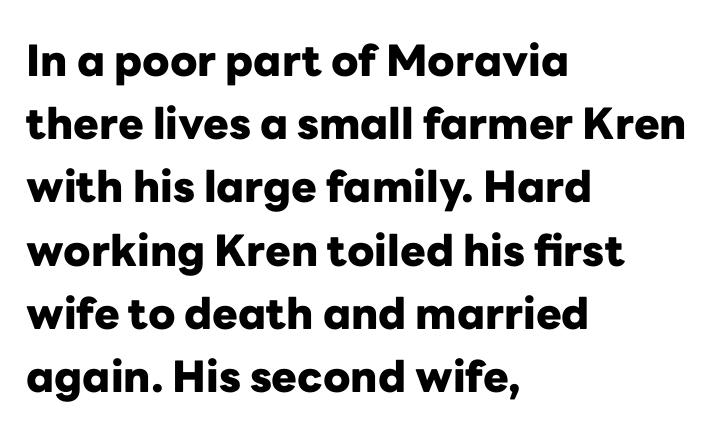
Q: Is the text bold? A: Yes.
Q: Is the text italic (slanted)? A: No, it is upright.
Q: Is the typeface a serif or a sans-serif typeface? A: Sans-serif.
Q: Is the text underlined? A: No.
Q: How is the paragraph aligned? A: Left-aligned.
Q: Is the spacing between letters normal or unusually wide? A: Normal.
Q: Is the spacing between lines tight, normal or loose? A: Normal.
Q: Width (condensed, normal, or wide)? A: Normal.
Q: Stroke contrast? A: Low.
Q: x-height? A: Medium.
Q: Monospaced? A: No.
